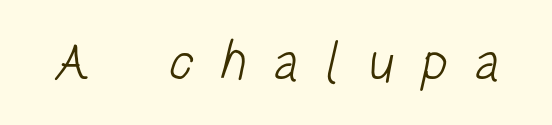
{"serif": "no", "bold": "no", "weight": "light", "width": "condensed", "stroke_contrast": "low", "x_height": "large", "monospaced": "no", "underline": "no", "letter_spacing": "wide", "letter_spacing_em": 0.47, "glyph_px": 55}
